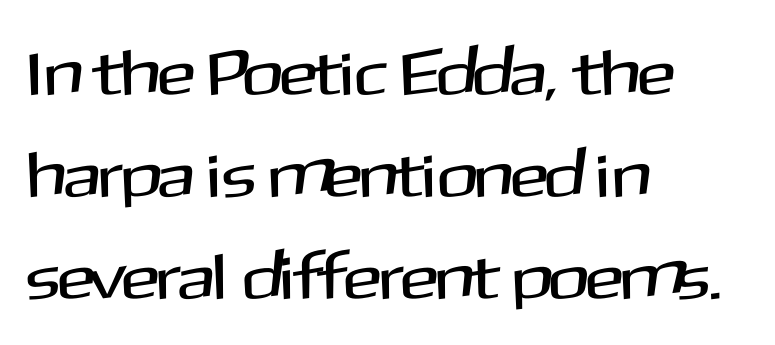
Reading down the block, your eye returns to a fixed left position each line. Nope, not italic — everything's standing straight. Students, observe: this is what conventionally led text looks like. The baseline area is clear.
